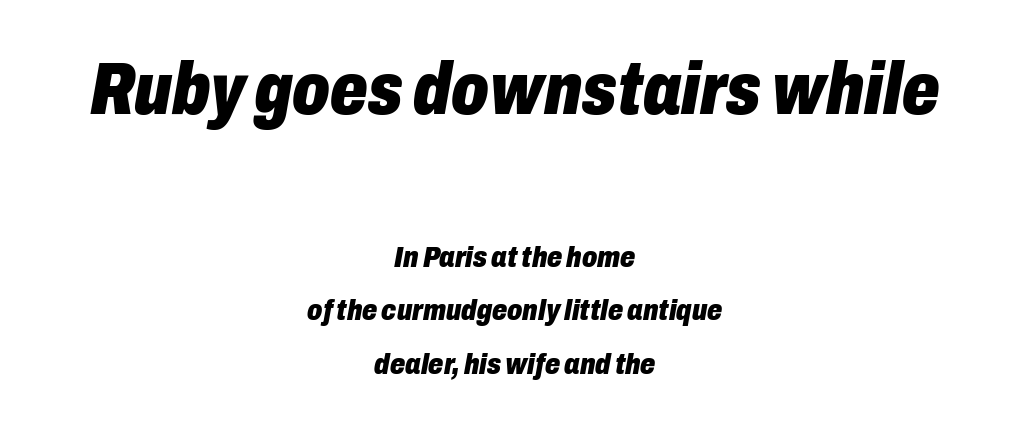
Q: Is the text bold? A: Yes.
Q: Is the text italic (slanted)? A: Yes, it leans right by about 10 degrees.
Q: Is the text underlined? A: No.
Q: How is the paragraph aligned? A: Centered.
Q: Is the spacing between letters normal or unusually wide? A: Normal.
Q: Which block of text is set in a larger size, the first (top) or the second (bottom)? A: The first (top) one.
Q: Width (condensed, normal, or wide)? A: Condensed.
Q: Stroke contrast? A: Low.
Q: x-height? A: Medium.
Q: Monospaced? A: No.
